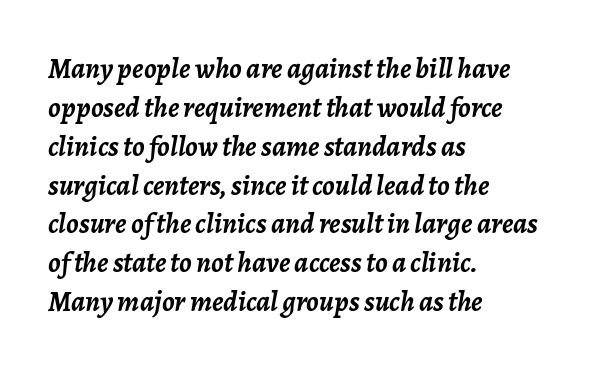
{"italic": "yes", "lean": "right", "slant_degrees": 7, "bold": "yes", "weight": "semibold", "width": "normal", "stroke_contrast": "low", "x_height": "medium", "monospaced": "no", "underline": "no", "align": "left", "line_spacing": "normal", "line_spacing_ratio": 1.34, "letter_spacing": "normal", "letter_spacing_em": 0.0, "glyph_px": 29}
